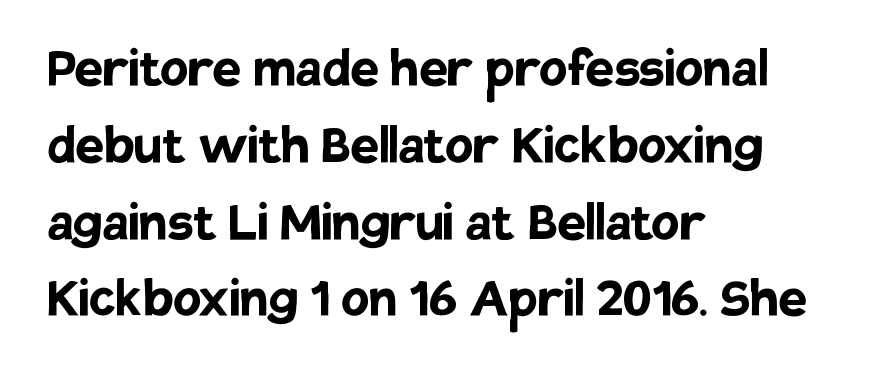
The image shows 64 px semibold sans-serif type, upright; set left-aligned, line spacing 1.2x, normal letter spacing, not underlined; low stroke contrast and a large x-height.
